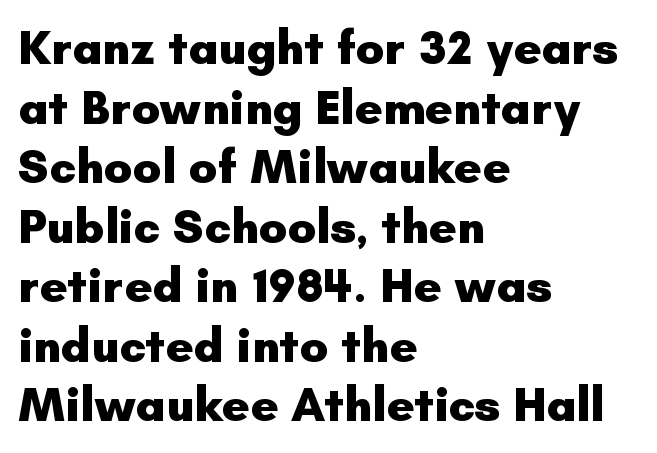
{"serif": "no", "italic": "no", "bold": "yes", "weight": "heavy", "width": "normal", "stroke_contrast": "low", "x_height": "small", "monospaced": "no", "underline": "no", "align": "left", "line_spacing_ratio": 1.24, "letter_spacing": "normal", "letter_spacing_em": 0.0, "glyph_px": 48}
